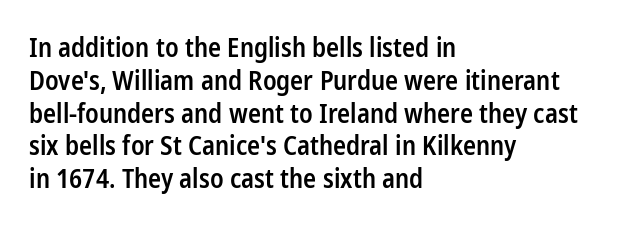
Q: Is the text bold? A: Semi-bold.
Q: Is the text italic (slanted)? A: No, it is upright.
Q: Is the text underlined? A: No.
Q: How is the paragraph aligned? A: Left-aligned.
Q: Is the spacing between letters normal or unusually wide? A: Normal.
Q: Is the spacing between lines tight, normal or loose? A: Normal.
